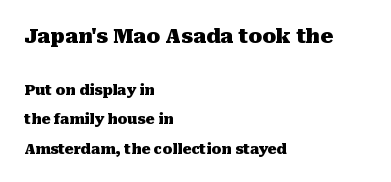
The image shows 20 px bold type, upright; set left-aligned, loose line spacing (2.1x), normal letter spacing, not underlined; the first (top) block is 1.43x larger.
